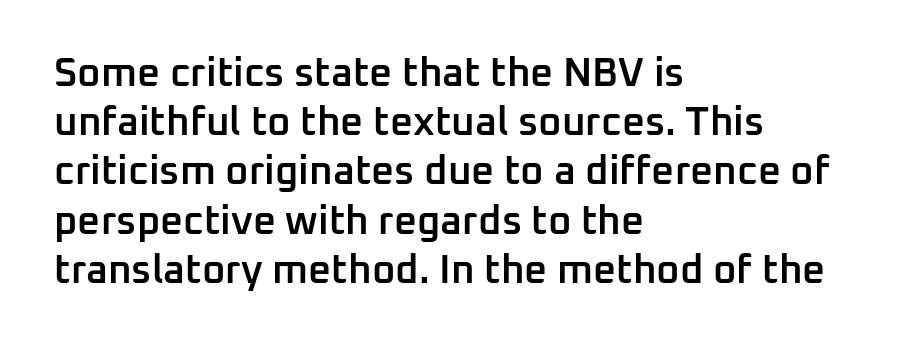
The characters display no serif detailing; their extremities are plain. This sample uses an upright cut, with every glyph sitting square on the baseline. Underline: absent. Notice the strokes are somewhat thickened but not fully heavy: this is a semibold.
